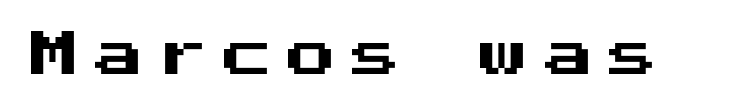
The image shows 49 px sans-serif type, upright; set unusually wide letter spacing (+0.31 em), not underlined; medium stroke contrast and a medium x-height.
